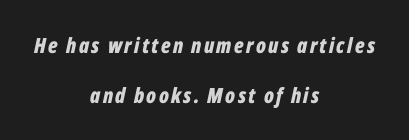
Q: Is the text bold? A: Yes.
Q: Is the text italic (slanted)? A: Yes, it leans right by about 12 degrees.
Q: Is the text underlined? A: No.
Q: How is the paragraph aligned? A: Centered.
Q: Is the spacing between lines tight, normal or loose? A: Loose.
